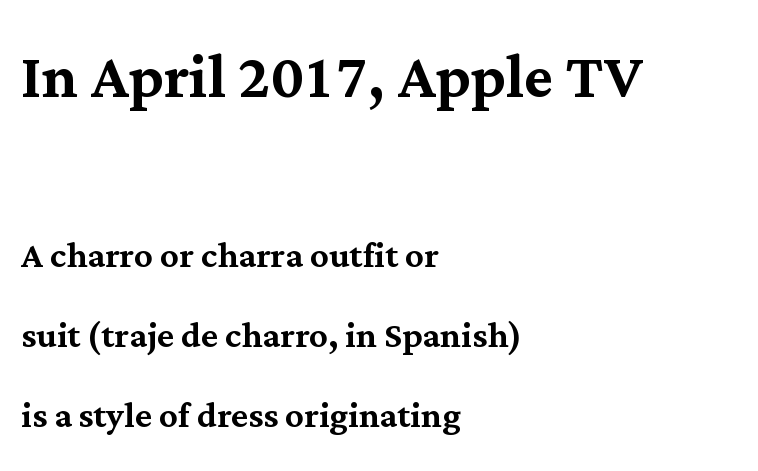
Q: Is the text italic (slanted)? A: No, it is upright.
Q: Is the typeface a serif or a sans-serif typeface? A: Serif.
Q: Is the text underlined? A: No.
Q: How is the paragraph aligned? A: Left-aligned.
Q: Is the spacing between letters normal or unusually wide? A: Normal.
Q: Which block of text is set in a larger size, the first (top) or the second (bottom)? A: The first (top) one.
Q: Width (condensed, normal, or wide)? A: Normal.
Q: Stroke contrast? A: Medium.
Q: x-height? A: Medium.
Q: Monospaced? A: No.
